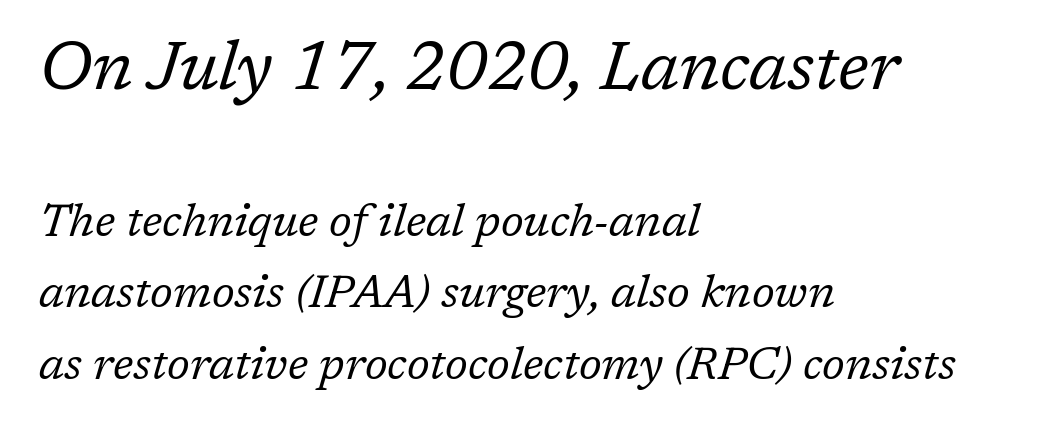
The rows are spaced the way most documents space them. Caption: face not bold, strokes unweighted. The whole block is typeset with a tilt. Does the bottom block carry the larger type? No, the top block does.
